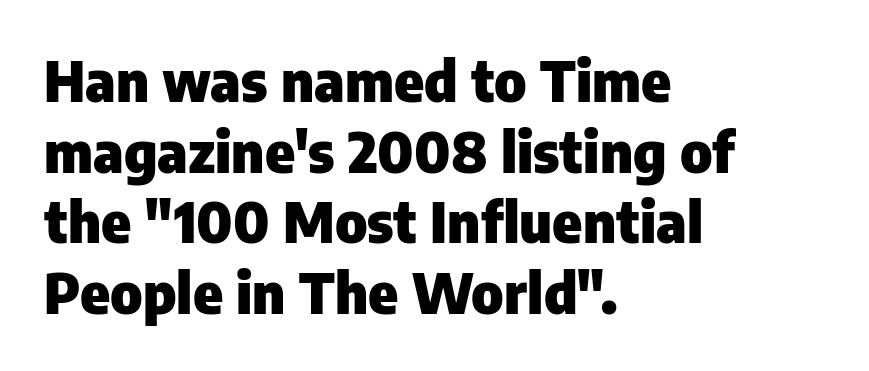
Is there much room between lines? A standard amount, neither cramped nor airy. The typesetting leans heavy: a genuine bold. Spacing verdict: proportional, widths tailored to each character. The passage is arranged the way most books set body copy — flush left. Compared with typical body copy, the letter spacing here is the same.
